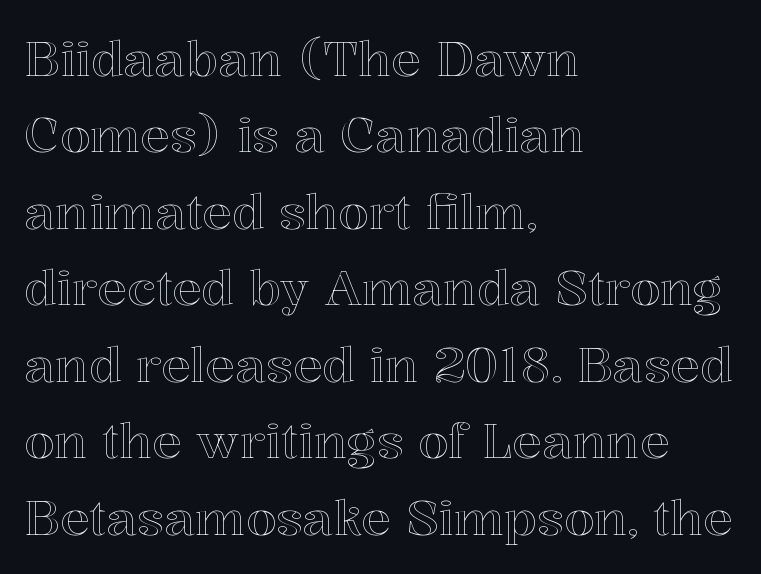
Q: Is the text italic (slanted)? A: No, it is upright.
Q: Is the text underlined? A: No.
Q: How is the paragraph aligned? A: Left-aligned.
Q: Is the spacing between letters normal or unusually wide? A: Normal.
Q: Is the spacing between lines tight, normal or loose? A: Normal.
Q: Width (condensed, normal, or wide)? A: Normal.
Q: x-height? A: Medium.
Q: Monospaced? A: No.
